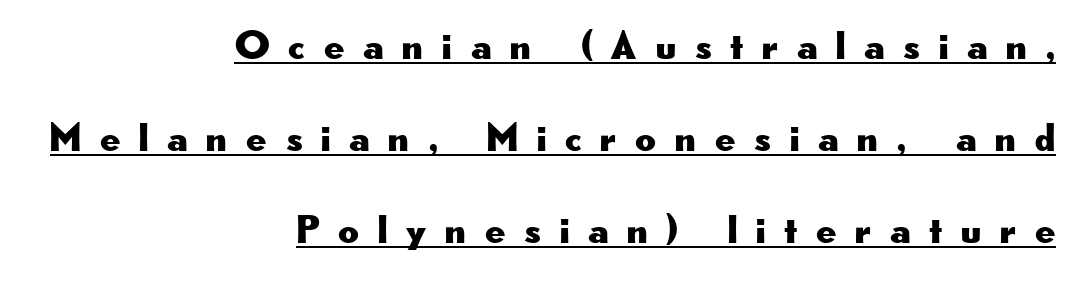
The font family rendered here belongs to the sans-serif group. Has an underline been added? It has. The letters are spread apart with noticeably loose tracking. These lines are rendered in a variable-pitch font. Summary of vertical rhythm: relaxed, with wide interline spacing. The lines are quadded right.
